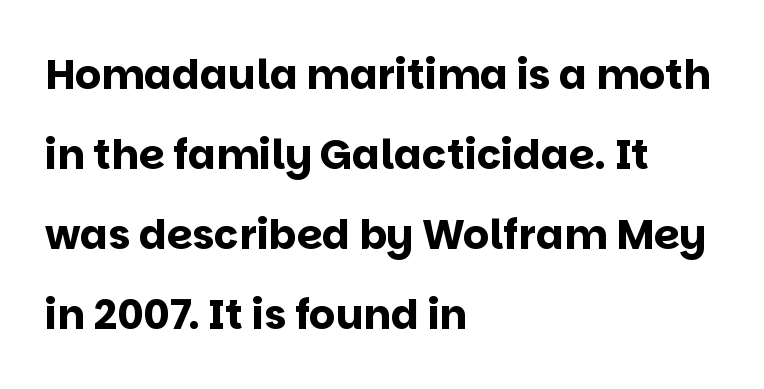
The image shows 41 px bold sans-serif type, upright; set left-aligned, loose line spacing (1.95x), normal letter spacing, not underlined; low stroke contrast and a large x-height.
